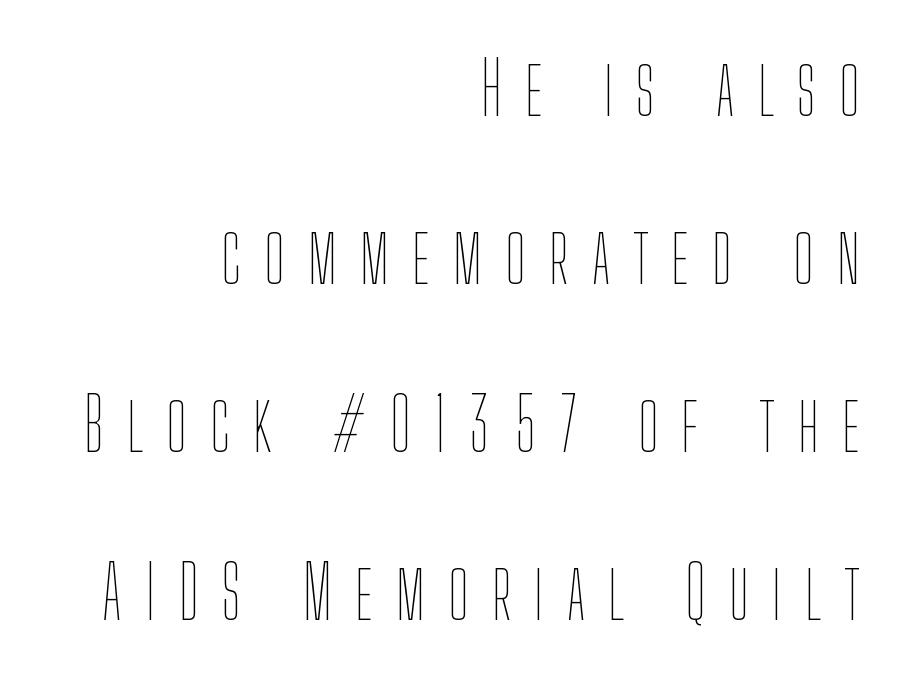
The baseline area is clear. Notice the wide empty band between every row — that's loose leading. You could not count columns in this text — the font is proportionally spaced. The rendering anchors every line to the right-hand side. Quick note: not italic, upright.
